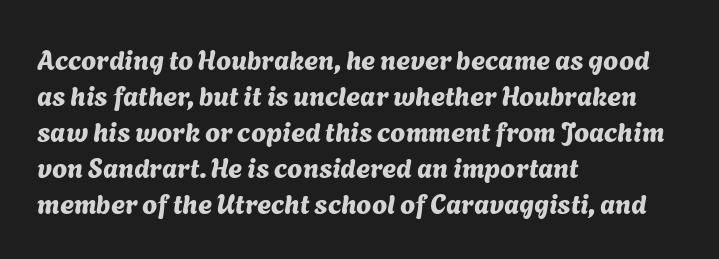
The image shows 27 px text type; set left-aligned, normal line spacing (1.33x), normal letter spacing, not underlined.
